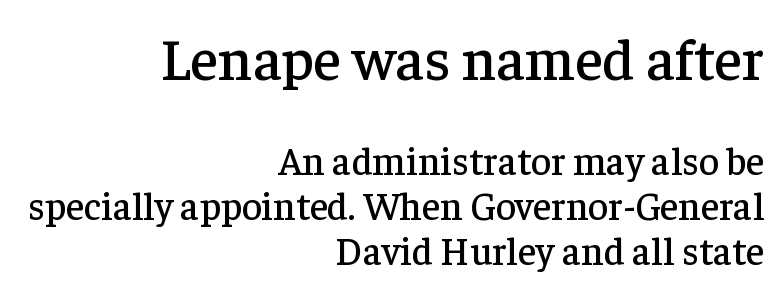
{"serif": "yes", "italic": "no", "width": "normal", "stroke_contrast": "low", "x_height": "medium", "monospaced": "no", "underline": "no", "align": "right", "line_spacing_ratio": 1.16, "letter_spacing": "normal", "letter_spacing_em": 0.0, "larger_block": "first", "size_ratio": 1.51, "glyph_px": 59}
